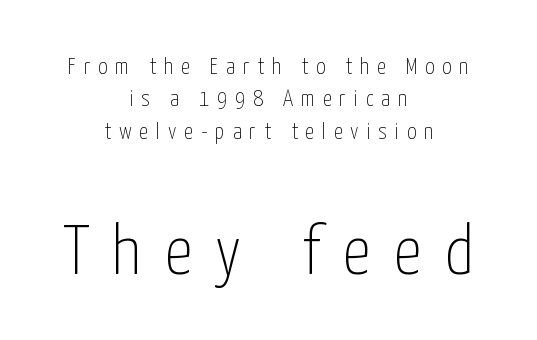
The image shows 70 px thin, condensed sans-serif type, upright; set centered, normal line spacing (1.41x), unusually wide letter spacing (+0.34 em), not underlined; the second (bottom) block is 3.04x larger; low stroke contrast and a medium x-height.
